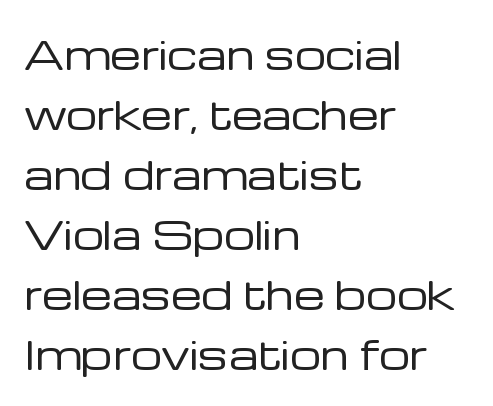
The image shows 39 px regular-weight sans-serif type, upright; set left-aligned, normal line spacing (1.54x), normal letter spacing, not underlined; low stroke contrast and a medium x-height.
